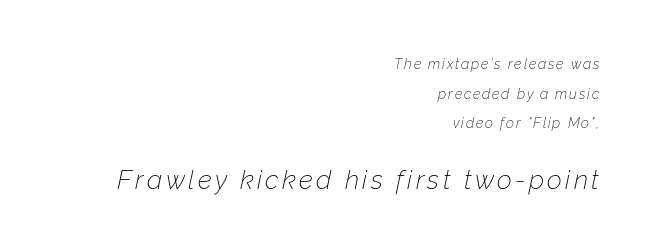
No heavy texture on the line: the type isn't bold. Every character sits at an angle, as italics do. The words here are not underlined. Does the leading feel generous? Absolutely, it's lavish.
